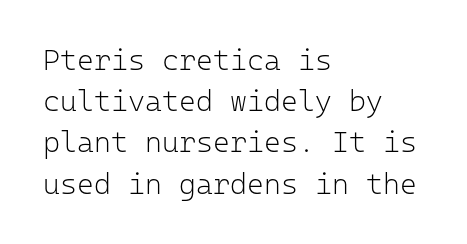
{"serif": "no", "italic": "no", "bold": "no", "weight": "light", "width": "normal", "stroke_contrast": "low", "x_height": "medium", "monospaced": "yes", "underline": "no", "align": "left", "line_spacing": "normal", "line_spacing_ratio": 1.42, "letter_spacing": "normal", "letter_spacing_em": 0.0, "glyph_px": 29}
